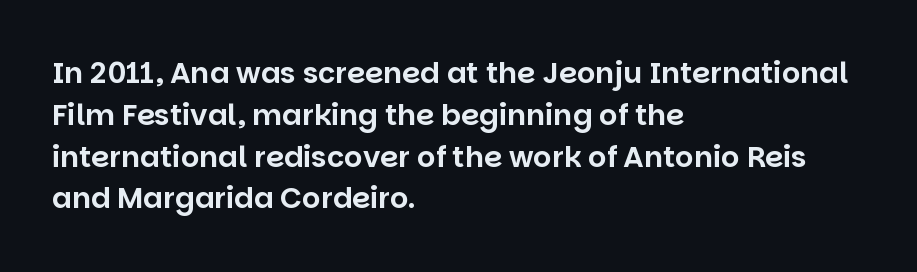
The image shows 29 px sans-serif type, upright; set left-aligned, normal line spacing (1.44x), normal letter spacing, not underlined; low stroke contrast and a large x-height.
